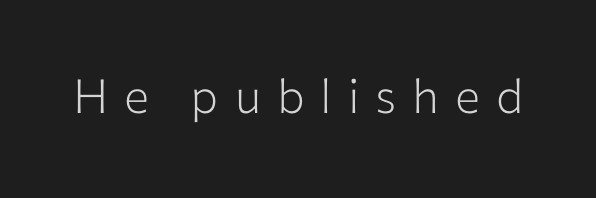
The image shows 47 px light sans-serif type, upright; set unusually wide letter spacing (+0.34 em), not underlined; low stroke contrast and a medium x-height.
